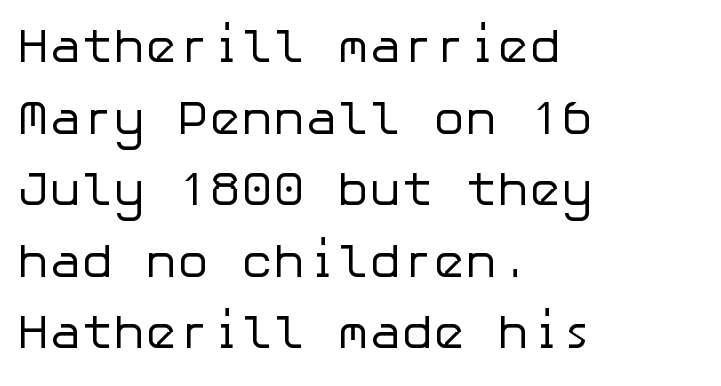
{"serif": "no", "italic": "no", "bold": "no", "weight": "regular", "width": "normal", "stroke_contrast": "low", "x_height": "medium", "underline": "no", "align": "left", "line_spacing": "normal", "line_spacing_ratio": 1.49, "letter_spacing": "normal", "letter_spacing_em": 0.0, "glyph_px": 48}
